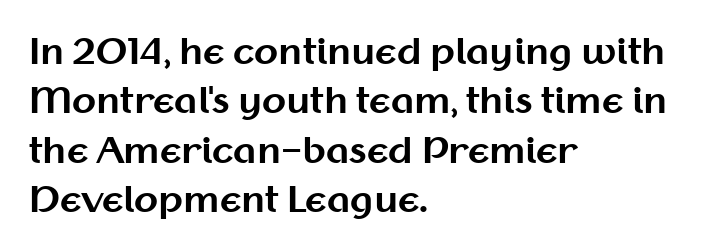
The image shows 35 px bold sans-serif type, upright; set left-aligned, normal line spacing (1.41x), normal letter spacing, not underlined; medium stroke contrast and a medium x-height.
